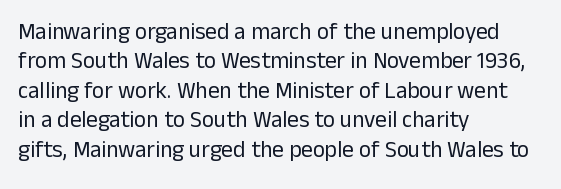
Q: Is the text bold? A: No.
Q: Is the text italic (slanted)? A: No, it is upright.
Q: Is the text underlined? A: No.
Q: How is the paragraph aligned? A: Left-aligned.
Q: Is the spacing between letters normal or unusually wide? A: Normal.
Q: Is the spacing between lines tight, normal or loose? A: Normal.
